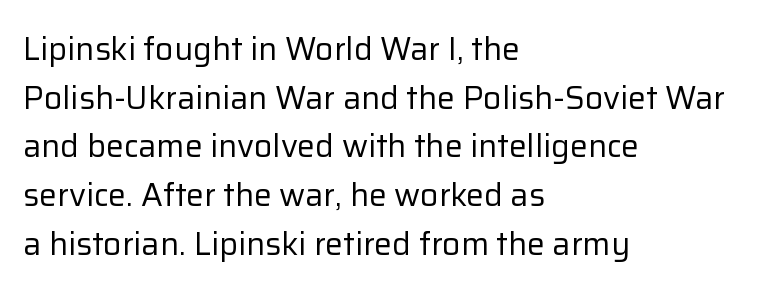
{"serif": "no", "italic": "no", "bold": "no", "weight": "regular", "width": "normal", "stroke_contrast": "low", "x_height": "medium", "monospaced": "no", "underline": "no", "align": "left", "line_spacing": "normal", "line_spacing_ratio": 1.52, "letter_spacing": "normal", "letter_spacing_em": 0.0, "glyph_px": 32}
